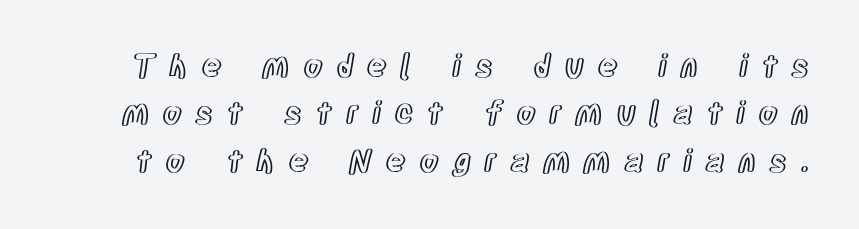
Q: Is the text italic (slanted)? A: Yes.
Q: Is the text underlined? A: No.
Q: Is the spacing between letters normal or unusually wide? A: Unusually wide.
Q: Is the spacing between lines tight, normal or loose? A: Normal.
Q: Width (condensed, normal, or wide)? A: Condensed.
Q: x-height? A: Large.
Q: Monospaced? A: No.
